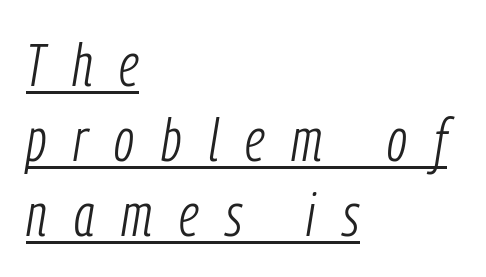
{"italic": "yes", "lean": "right", "slant_degrees": 9, "bold": "no", "weight": "light", "width": "condensed", "stroke_contrast": "low", "x_height": "medium", "monospaced": "no", "underline": "yes", "align": "left", "line_spacing_ratio": 1.23, "letter_spacing": "wide", "letter_spacing_em": 0.44, "glyph_px": 61}
